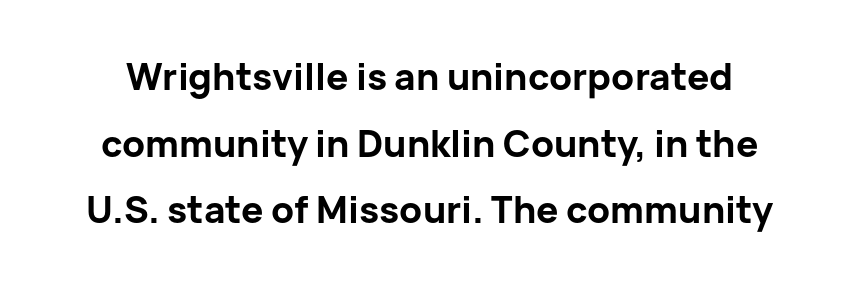
The image shows 37 px bold sans-serif type, upright; set line spacing 1.8x, normal letter spacing, not underlined; low stroke contrast and a medium x-height.
